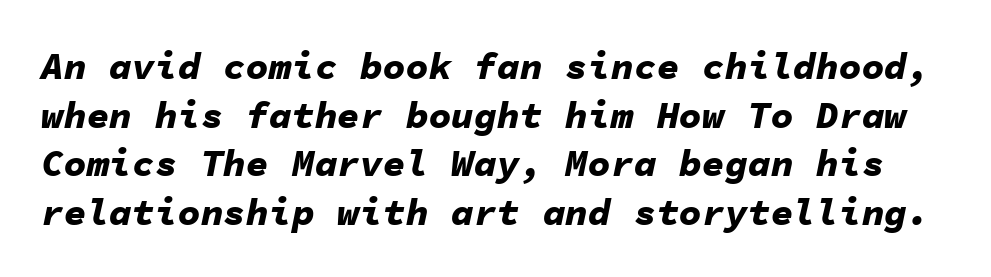
The image shows 38 px bold type, italic (leaning right), monospaced; set normal line spacing (1.28x), normal letter spacing, not underlined; low stroke contrast and a medium x-height.
